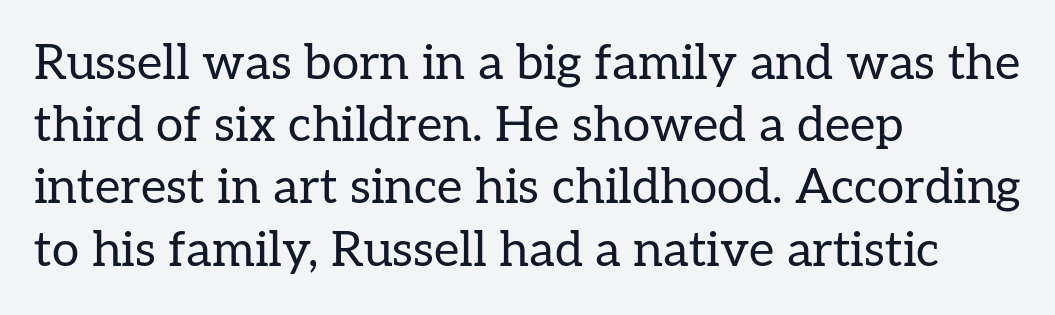
The image shows 49 px regular-weight serif type, upright; set left-aligned, normal line spacing (1.27x), normal letter spacing, not underlined; low stroke contrast and a medium x-height.
